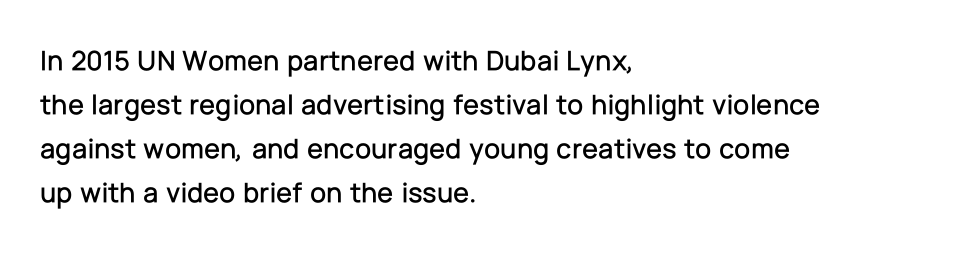
Italic? Not at all — the glyphs are vertical. Each letter keeps its own natural width here, so spacing adapts to shape. Descender tails drop into unmarked territory. The rendering anchors every line to the left-hand side. Letter spacing: default.
